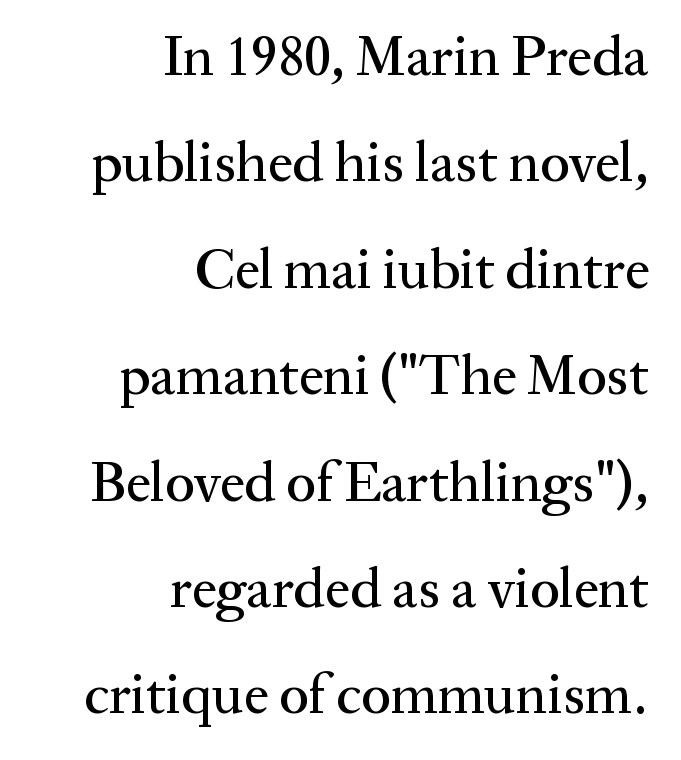
The image shows 56 px serif type, upright; set right-aligned, loose line spacing (1.9x), normal letter spacing, not underlined; medium stroke contrast and a medium x-height.
